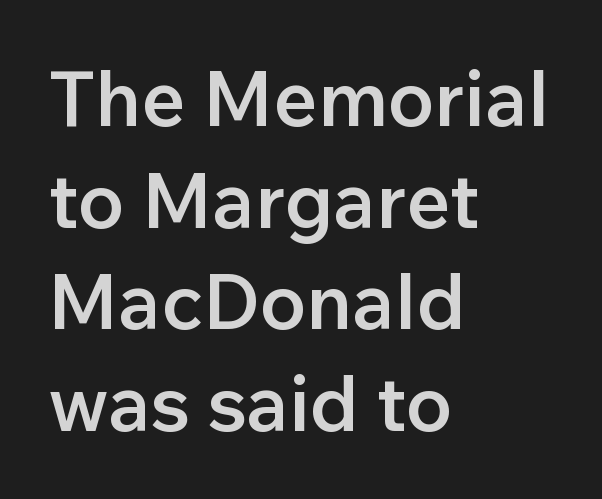
The image shows 77 px semibold sans-serif type, upright; set left-aligned, normal line spacing (1.32x), normal letter spacing, not underlined; low stroke contrast and a medium x-height.
